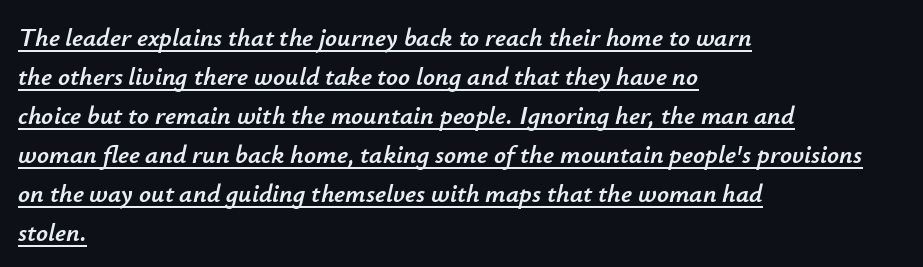
{"italic": "yes", "lean": "right", "slant_degrees": 12, "underline": "yes", "align": "left", "line_spacing": "normal", "line_spacing_ratio": 1.5, "letter_spacing": "normal", "letter_spacing_em": 0.0, "glyph_px": 26}
